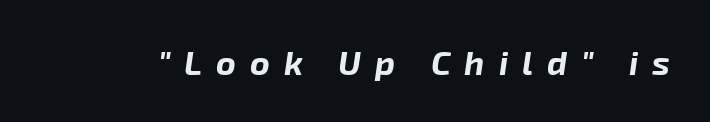
Q: Is the text bold? A: Yes.
Q: Is the text italic (slanted)? A: Yes, it leans right by about 8 degrees.
Q: Is the text underlined? A: No.
Q: Is the spacing between letters normal or unusually wide? A: Unusually wide.
Q: Width (condensed, normal, or wide)? A: Normal.
Q: Stroke contrast? A: Low.
Q: x-height? A: Medium.
Q: Monospaced? A: No.
